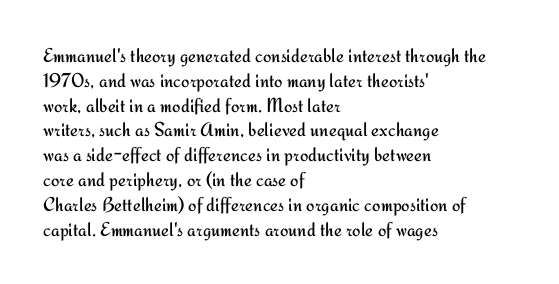
The image shows 20 px text type, upright; set left-aligned, line spacing 1.24x, normal letter spacing, not underlined.
